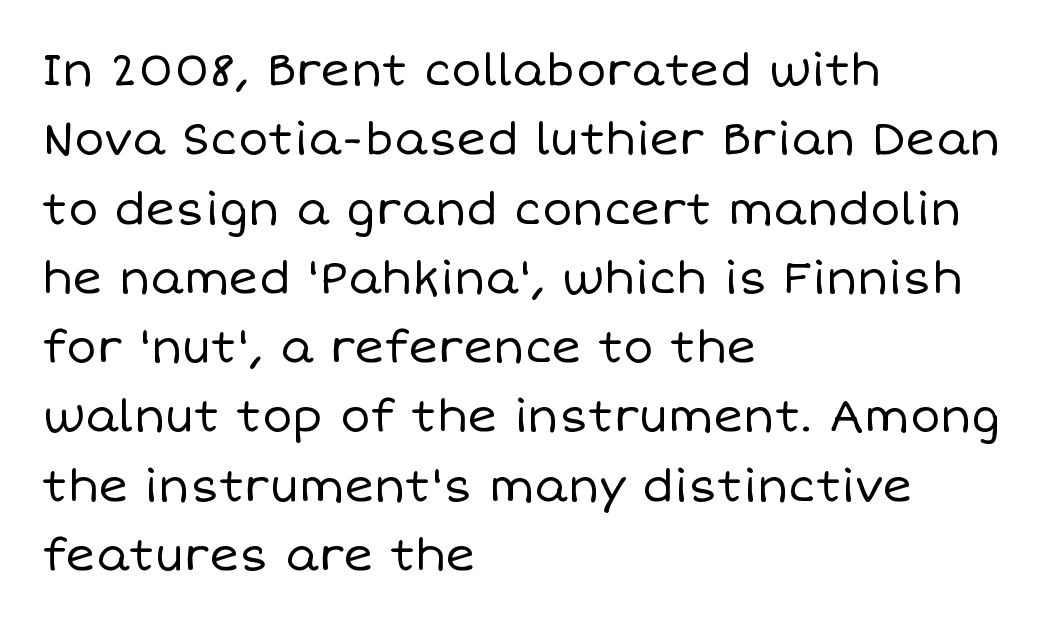
{"italic": "no", "bold": "no", "weight": "regular", "width": "normal", "stroke_contrast": "low", "x_height": "large", "monospaced": "no", "underline": "no", "align": "left", "line_spacing": "normal", "line_spacing_ratio": 1.54, "letter_spacing": "normal", "letter_spacing_em": 0.0, "glyph_px": 45}
